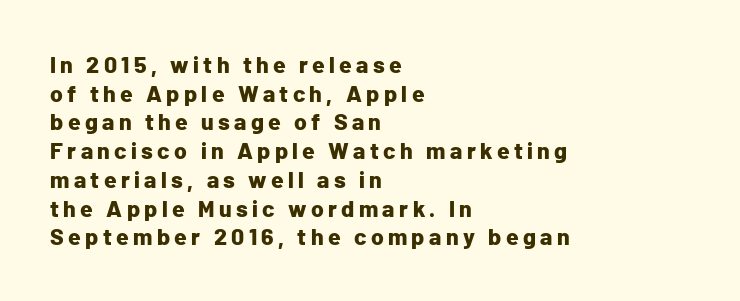
{"italic": "no", "bold": "yes", "underline": "no", "align": "left", "line_spacing": "normal", "line_spacing_ratio": 1.25, "glyph_px": 23}
